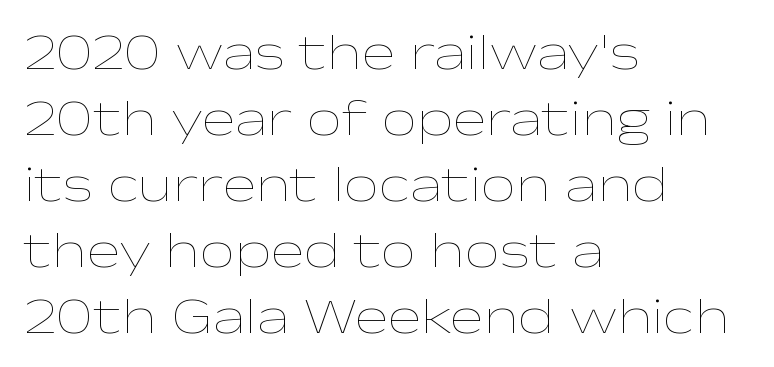
Q: Is the text bold? A: No.
Q: Is the text italic (slanted)? A: No, it is upright.
Q: Is the text underlined? A: No.
Q: How is the paragraph aligned? A: Left-aligned.
Q: Is the spacing between letters normal or unusually wide? A: Normal.
Q: Is the spacing between lines tight, normal or loose? A: Normal.
Q: Width (condensed, normal, or wide)? A: Wide.
Q: Stroke contrast? A: Low.
Q: x-height? A: Medium.
Q: Monospaced? A: No.
